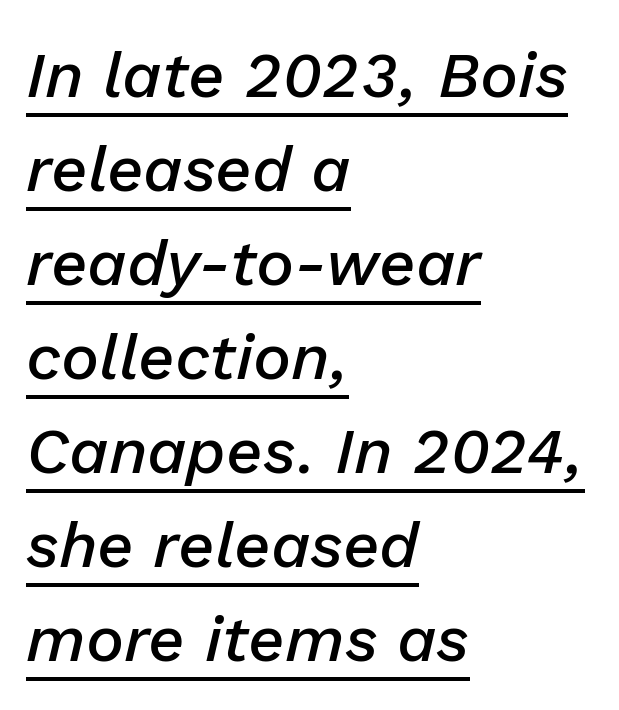
{"italic": "yes", "lean": "right", "slant_degrees": 13, "bold": "semi", "weight": "semibold", "width": "normal", "stroke_contrast": "low", "x_height": "medium", "monospaced": "no", "underline": "yes", "align": "left", "line_spacing": "normal", "line_spacing_ratio": 1.47, "letter_spacing": "normal", "letter_spacing_em": 0.0, "glyph_px": 64}
